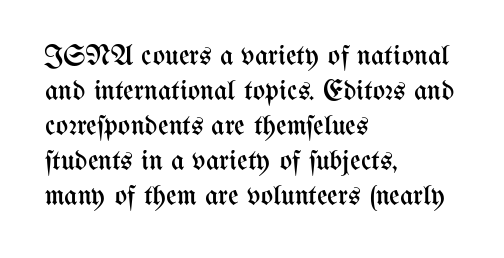
The image shows 29 px regular-weight, condensed type, upright; set left-aligned, line spacing 1.21x, normal letter spacing, not underlined; medium stroke contrast and a medium x-height.
